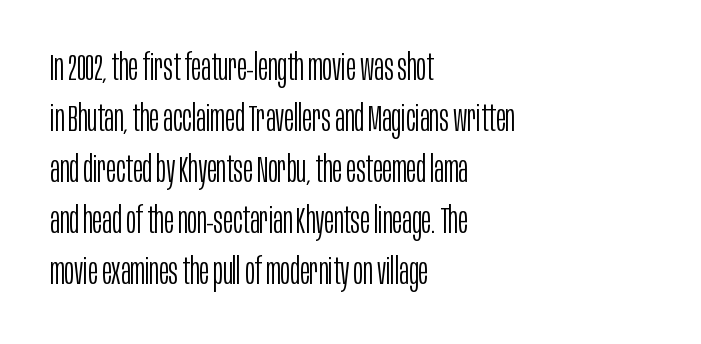
{"serif": "no", "italic": "no", "bold": "no", "weight": "light", "width": "condensed", "stroke_contrast": "low", "x_height": "large", "monospaced": "no", "underline": "no", "align": "left", "line_spacing": "normal", "line_spacing_ratio": 1.38, "letter_spacing": "normal", "letter_spacing_em": 0.0, "glyph_px": 37}
